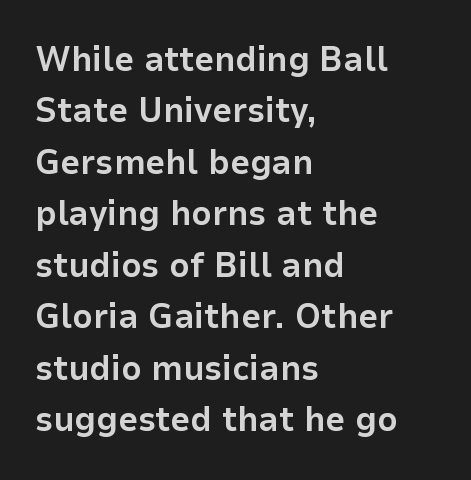
The image shows 35 px bold sans-serif type, upright; set left-aligned, normal line spacing (1.47x), normal letter spacing, not underlined; low stroke contrast and a medium x-height.
